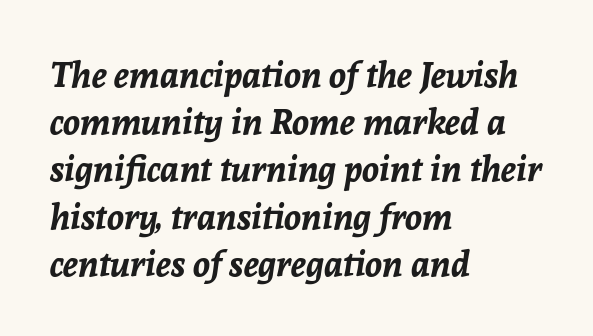
Descender tails drop into unmarked territory. Is there much room between lines? A standard amount, neither cramped nor airy. There is no visible air inserted between adjacent glyphs. Plenty of ink on the page — the face is bold. These lines stack with their left ends in a neat column.
